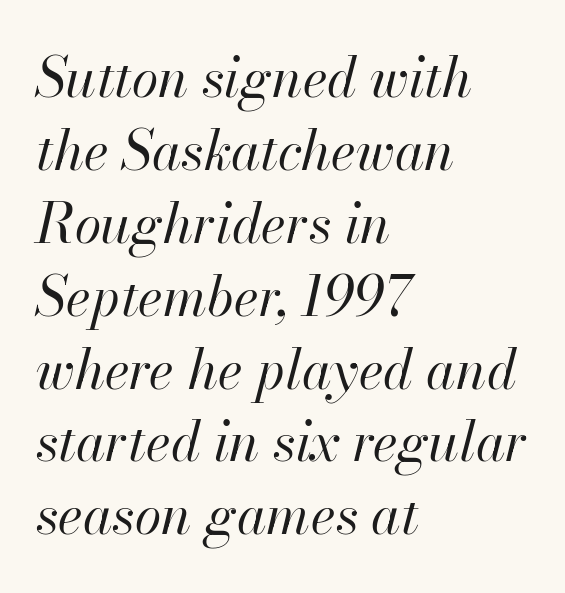
Words float on clear page, feet unadorned. Think of a printed novel: that variable character pitch is what you see here. If you measured baseline to baseline, you'd find a middling distance. Is the type slanted? Yes — the strokes lean at a clear angle.
